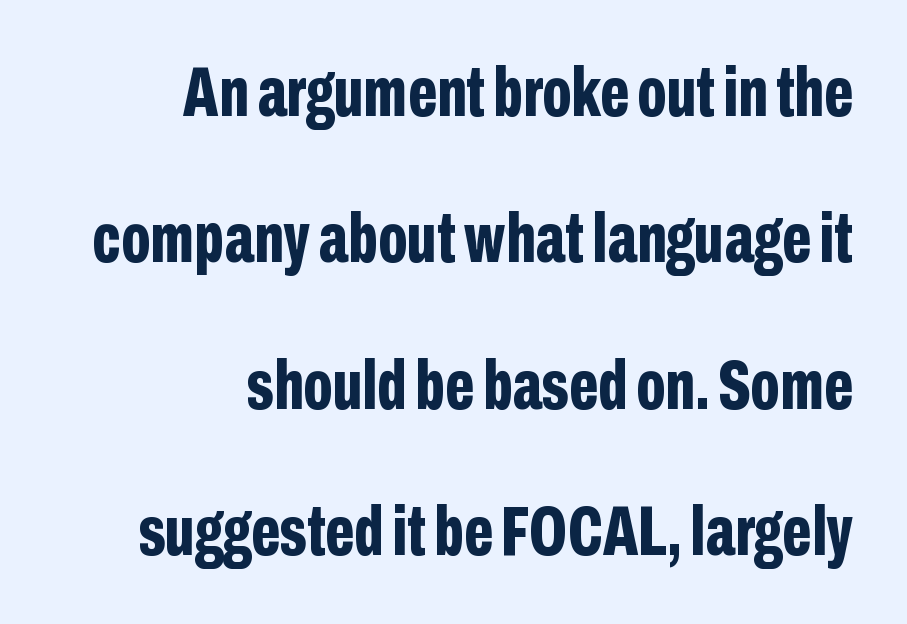
The image shows 70 px bold, condensed sans-serif type, upright; set right-aligned, loose line spacing (2.09x), normal letter spacing, not underlined; low stroke contrast and a medium x-height.
